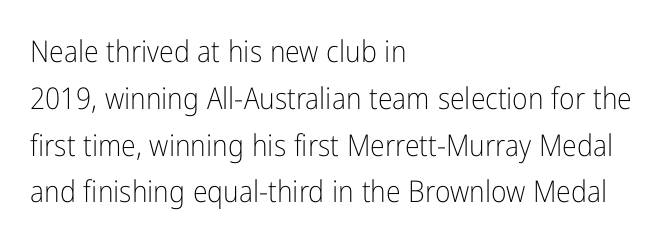
{"serif": "no", "italic": "no", "bold": "no", "weight": "light", "width": "condensed", "stroke_contrast": "low", "x_height": "medium", "monospaced": "no", "underline": "no", "align": "left", "line_spacing": "normal", "line_spacing_ratio": 1.56, "letter_spacing": "normal", "letter_spacing_em": 0.0, "glyph_px": 30}
